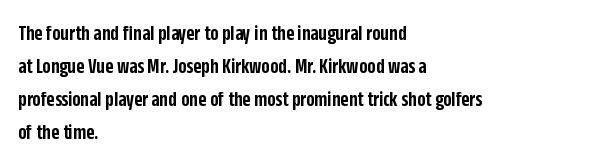
Ascenders rise straight up at ninety degrees. No word sits above an underline. Casual observation: everything's shoved over to the left. Between one letter and the next there's only the usual sliver of space.
